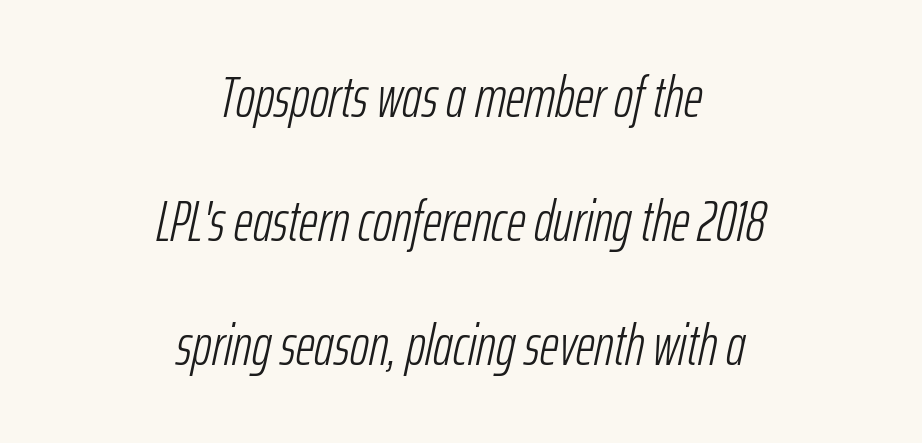
{"italic": "yes", "lean": "right", "slant_degrees": 12, "bold": "no", "weight": "light", "width": "condensed", "stroke_contrast": "low", "x_height": "medium", "monospaced": "no", "underline": "no", "align": "center", "line_spacing": "loose", "line_spacing_ratio": 2.14, "letter_spacing": "normal", "letter_spacing_em": 0.0, "glyph_px": 58}
